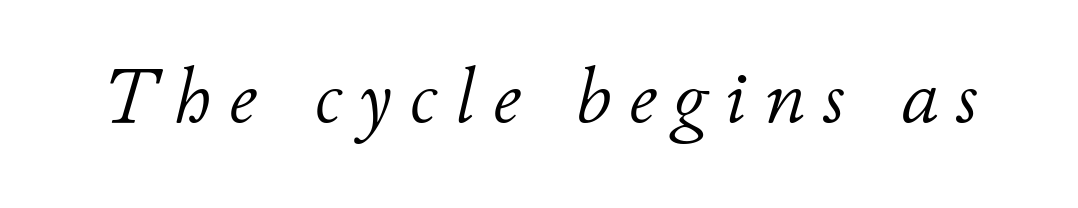
{"italic": "yes", "lean": "right", "slant_degrees": 11, "bold": "no", "weight": "light", "width": "normal", "stroke_contrast": "low", "x_height": "small", "monospaced": "no", "underline": "no", "letter_spacing": "wide", "letter_spacing_em": 0.22, "glyph_px": 78}
